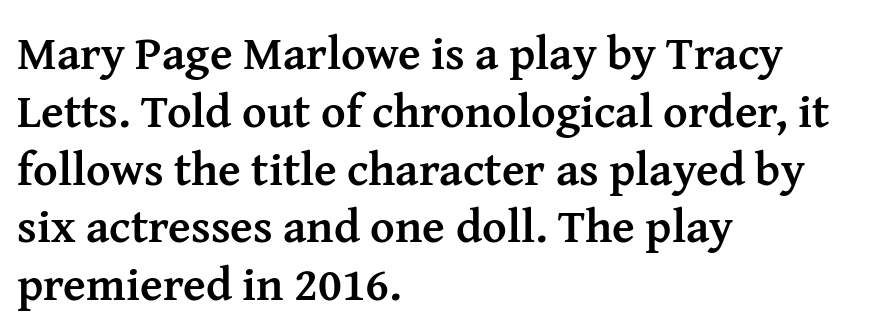
{"serif": "yes", "italic": "no", "bold": "yes", "weight": "semibold", "width": "normal", "stroke_contrast": "medium", "x_height": "medium", "monospaced": "no", "underline": "no", "align": "left", "line_spacing_ratio": 1.23, "letter_spacing": "normal", "letter_spacing_em": 0.0, "glyph_px": 47}
